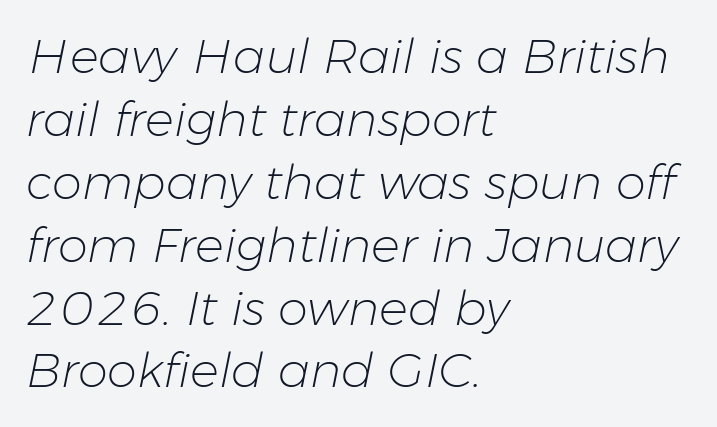
Q: Is the text bold? A: No.
Q: Is the text italic (slanted)? A: Yes, it leans right by about 11 degrees.
Q: Is the text underlined? A: No.
Q: How is the paragraph aligned? A: Left-aligned.
Q: Is the spacing between letters normal or unusually wide? A: Normal.
Q: Is the spacing between lines tight, normal or loose? A: Normal.
Q: Width (condensed, normal, or wide)? A: Normal.
Q: Stroke contrast? A: Low.
Q: x-height? A: Medium.
Q: Monospaced? A: No.
